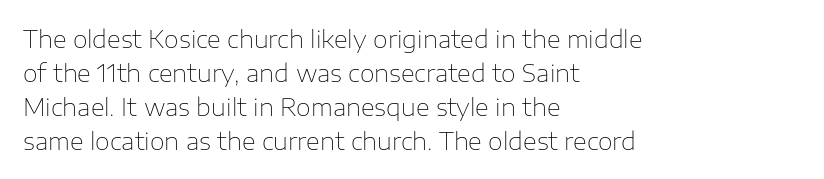
The image shows 24 px text type, upright; set left-aligned, normal line spacing (1.41x), normal letter spacing, not underlined.
